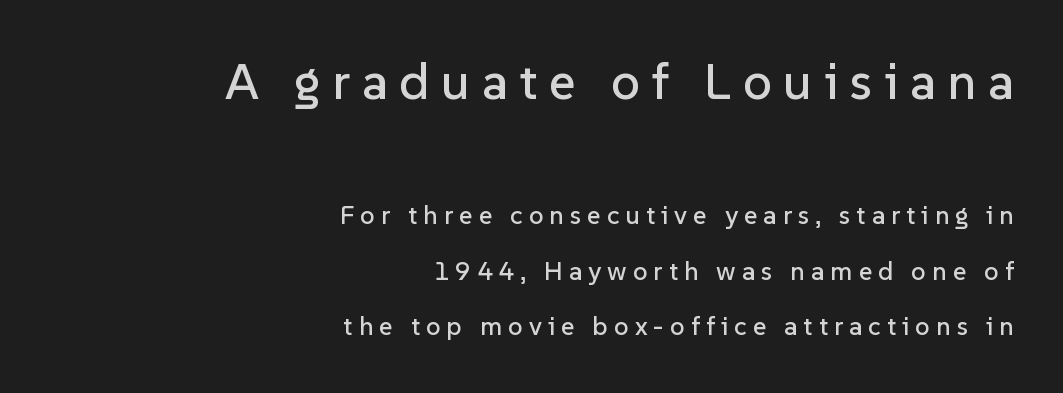
{"serif": "no", "italic": "no", "width": "normal", "stroke_contrast": "low", "x_height": "medium", "monospaced": "no", "underline": "no", "align": "right", "line_spacing": "loose", "line_spacing_ratio": 2.13, "letter_spacing": "wide", "letter_spacing_em": 0.23, "larger_block": "first", "size_ratio": 1.96, "glyph_px": 51}
